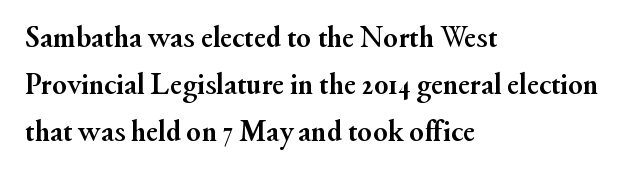
Q: Is the text bold? A: Yes.
Q: Is the text italic (slanted)? A: No, it is upright.
Q: Is the typeface a serif or a sans-serif typeface? A: Serif.
Q: Is the text underlined? A: No.
Q: How is the paragraph aligned? A: Left-aligned.
Q: Is the spacing between letters normal or unusually wide? A: Normal.
Q: Is the spacing between lines tight, normal or loose? A: Normal.
Q: Width (condensed, normal, or wide)? A: Normal.
Q: Stroke contrast? A: Medium.
Q: x-height? A: Small.
Q: Monospaced? A: No.
